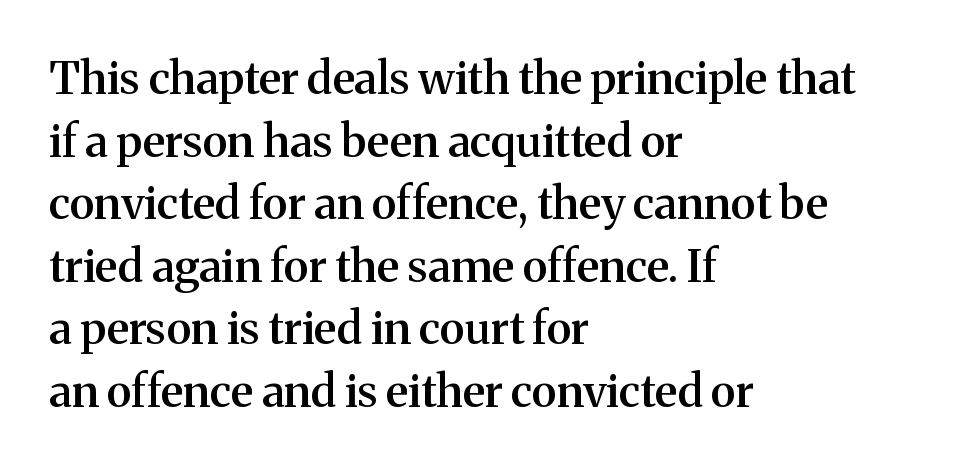
Honestly, the row spacing looks completely unremarkable. Look at the bottom of the vertical strokes: they flare into serifs here. The glyphs are unaccompanied by any horizontal stroke below them. Look at the stroke-to-counter ratio: somewhat heavy, a semibold. What stands out about the letter spacing? Nothing — it is the standard amount.
